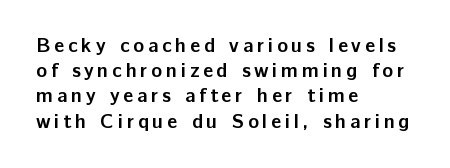
{"italic": "no", "bold": "yes", "underline": "no", "align": "left", "line_spacing": "normal", "line_spacing_ratio": 1.26, "glyph_px": 20}
